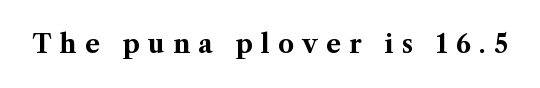
The specimen omits any rule beneath the text block's lines. Honestly, the letter spacing is so wide it's the main thing you notice. The letters stand upright; this is a roman face. Weight check: bold — yes, fully.
